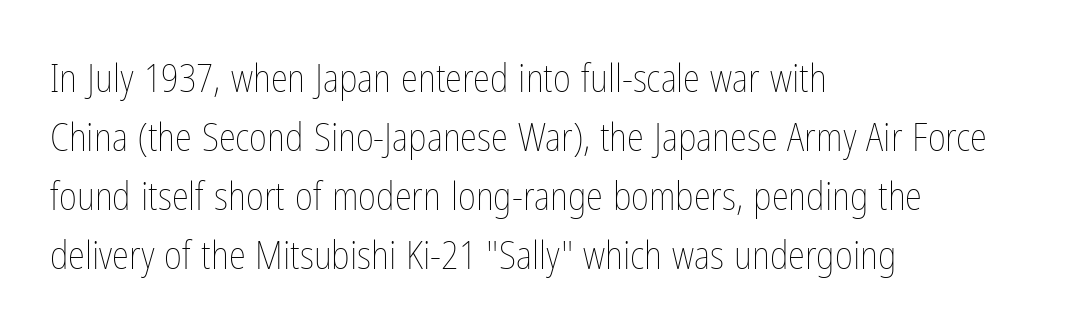
{"italic": "no", "bold": "no", "weight": "thin", "width": "condensed", "stroke_contrast": "low", "x_height": "medium", "monospaced": "no", "underline": "no", "align": "left", "line_spacing": "normal", "line_spacing_ratio": 1.51, "letter_spacing": "normal", "letter_spacing_em": 0.0, "glyph_px": 39}
